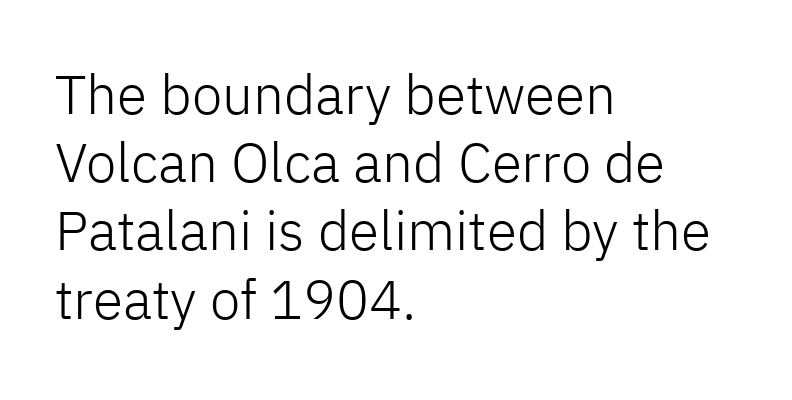
{"serif": "no", "italic": "no", "bold": "no", "weight": "light", "width": "normal", "stroke_contrast": "low", "x_height": "medium", "monospaced": "no", "underline": "no", "align": "left", "line_spacing_ratio": 1.24, "letter_spacing": "normal", "letter_spacing_em": 0.0, "glyph_px": 55}
